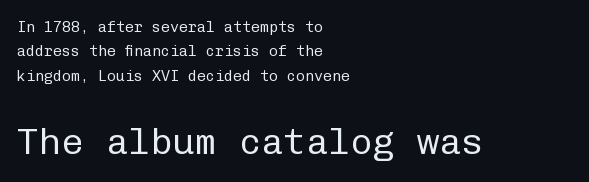
{"serif": "no", "italic": "no", "bold": "no", "weight": "regular", "width": "normal", "stroke_contrast": "low", "x_height": "medium", "monospaced": "yes", "underline": "no", "align": "left", "line_spacing": "normal", "line_spacing_ratio": 1.62, "letter_spacing": "normal", "letter_spacing_em": 0.0, "larger_block": "second", "size_ratio": 2.47, "glyph_px": 37}
